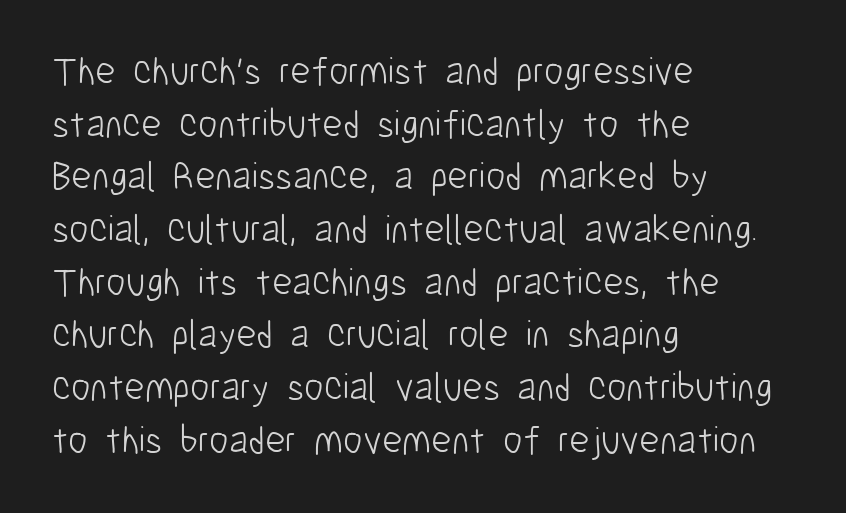
The lines in this sample share a left origin and differ only in where they stop. The words here are not underlined. Here the designer chose a conventional face with non-uniform glyph widths. Designer's note — italics off, roman on. Inter-character spacing is left at the font's built-in metrics.
